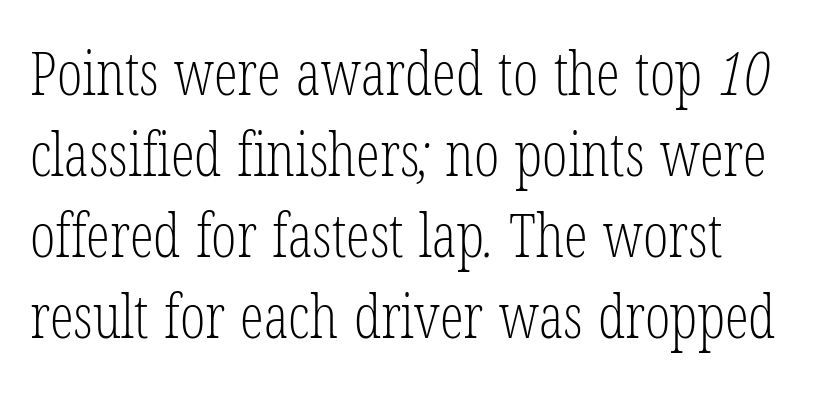
The image shows 60 px light, condensed serif type; set left-aligned, normal line spacing (1.35x), normal letter spacing, not underlined; low stroke contrast and a medium x-height.
